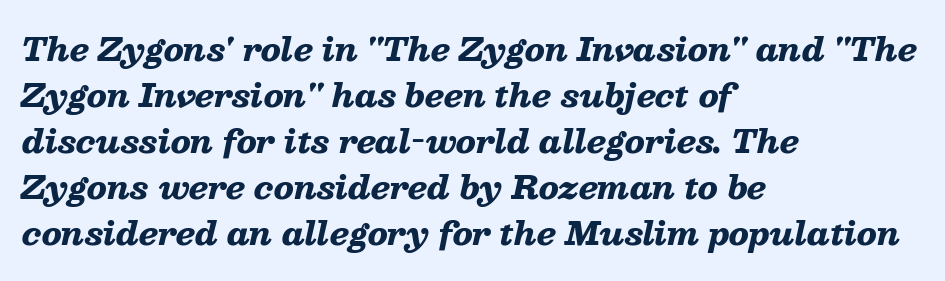
{"italic": "yes", "lean": "right", "slant_degrees": 13, "bold": "yes", "weight": "heavy", "width": "wide", "stroke_contrast": "low", "x_height": "medium", "monospaced": "no", "underline": "no", "align": "left", "line_spacing": "normal", "line_spacing_ratio": 1.48, "letter_spacing": "normal", "letter_spacing_em": 0.0, "glyph_px": 31}
